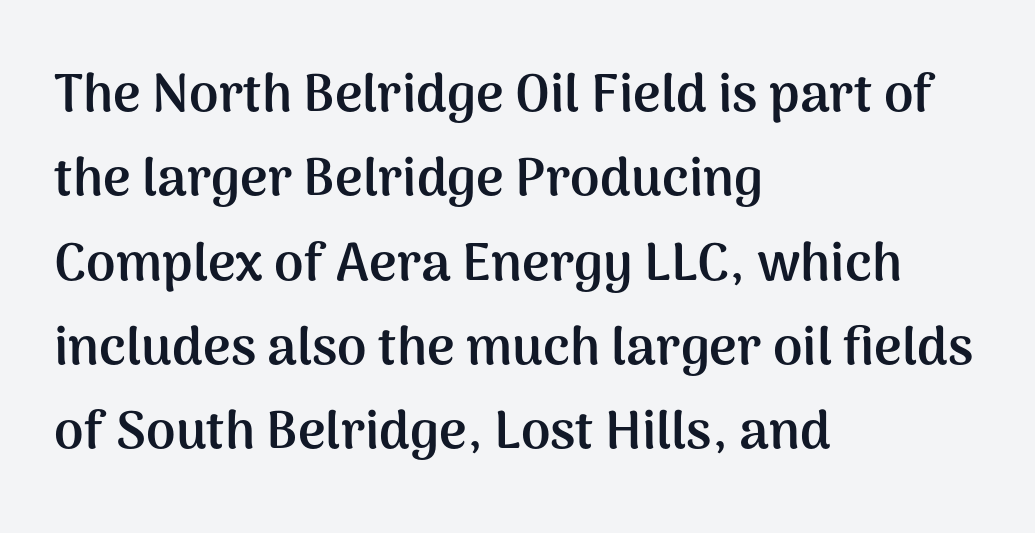
The image shows 53 px semibold sans-serif type, upright; set left-aligned, normal line spacing (1.59x), normal letter spacing, not underlined; medium stroke contrast and a medium x-height.
